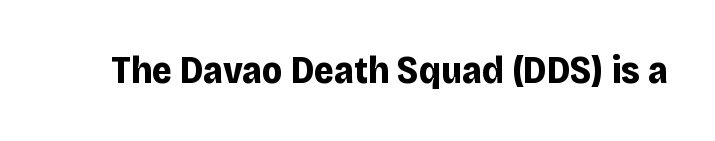
{"serif": "no", "italic": "no", "bold": "yes", "weight": "bold", "width": "normal", "stroke_contrast": "low", "x_height": "large", "monospaced": "no", "underline": "no", "letter_spacing": "normal", "letter_spacing_em": 0.0, "glyph_px": 38}
